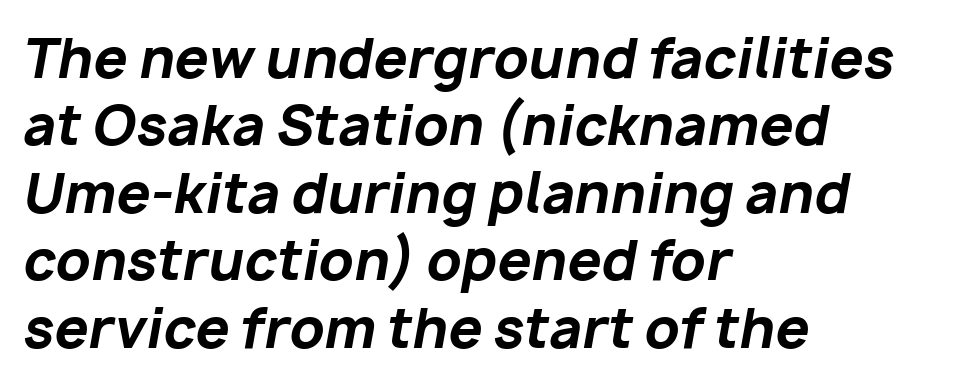
Q: Is the text bold? A: Yes.
Q: Is the text italic (slanted)? A: Yes, it leans right by about 10 degrees.
Q: Is the text underlined? A: No.
Q: How is the paragraph aligned? A: Left-aligned.
Q: Is the spacing between letters normal or unusually wide? A: Normal.
Q: Is the spacing between lines tight, normal or loose? A: Normal.
Q: Width (condensed, normal, or wide)? A: Normal.
Q: Stroke contrast? A: Low.
Q: x-height? A: Medium.
Q: Monospaced? A: No.
